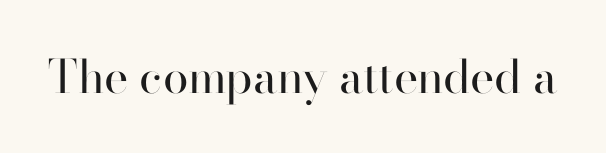
Q: Is the text bold? A: No.
Q: Is the text italic (slanted)? A: No, it is upright.
Q: Is the typeface a serif or a sans-serif typeface? A: Sans-serif.
Q: Is the text underlined? A: No.
Q: Is the spacing between letters normal or unusually wide? A: Normal.
Q: Width (condensed, normal, or wide)? A: Normal.
Q: Stroke contrast? A: High.
Q: x-height? A: Small.
Q: Monospaced? A: No.
